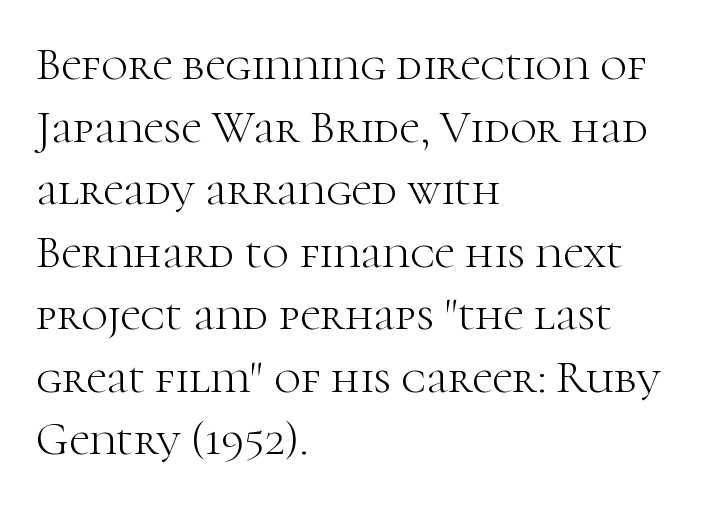
The image shows 46 px light serif type, upright; set left-aligned, normal line spacing (1.36x), normal letter spacing, not underlined; high stroke contrast and a medium x-height.
